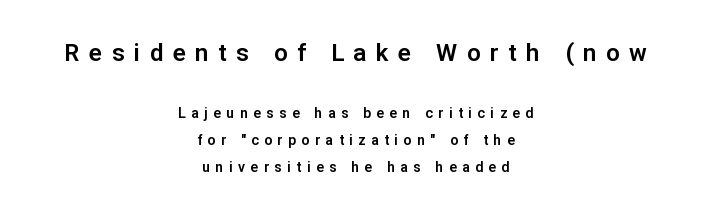
The image shows 24 px text type, upright; set centered, loose line spacing (1.93x), unusually wide letter spacing (+0.4 em), not underlined; the first (top) block is 1.71x larger.
